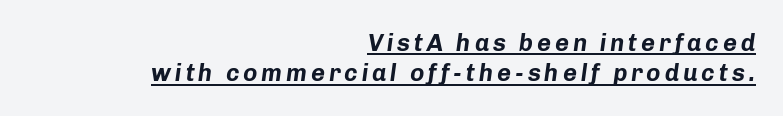
Q: Is the text bold? A: Yes.
Q: Is the text italic (slanted)? A: Yes, it leans right by about 8 degrees.
Q: Is the text underlined? A: Yes.
Q: How is the paragraph aligned? A: Right-aligned.
Q: Is the spacing between lines tight, normal or loose? A: Normal.
